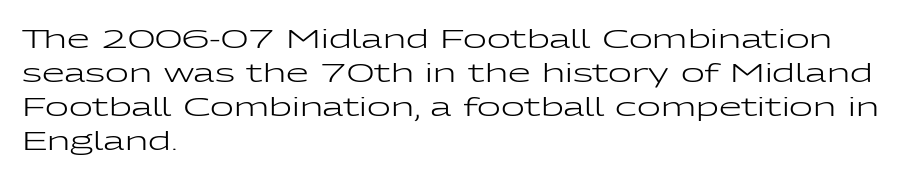
Descenders are the only things crossing below the line. All the whitespace from short lines collects on the right. Characters remain perfectly vertical along every line. The letters sit at their default tracking, neither squeezed nor spread.
